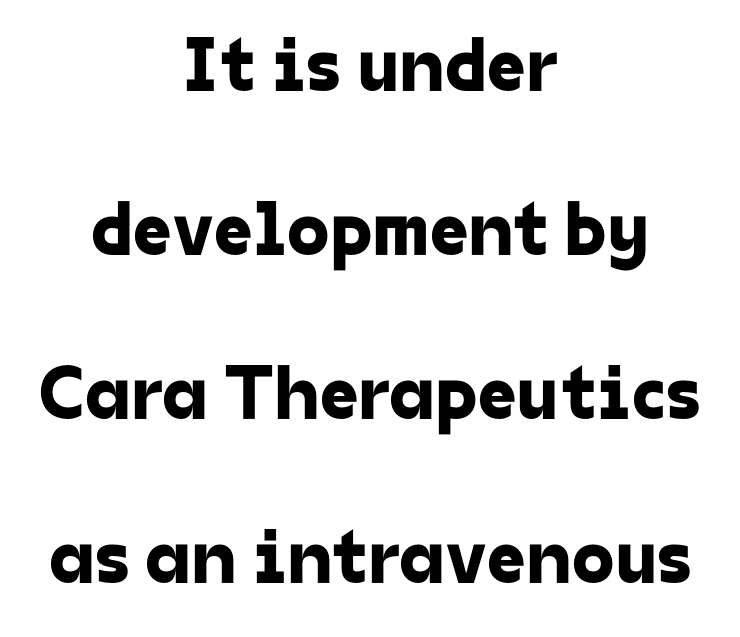
The image shows 77 px sans-serif type; set centered, loose line spacing (2.13x), normal letter spacing, not underlined; low stroke contrast and a medium x-height.
